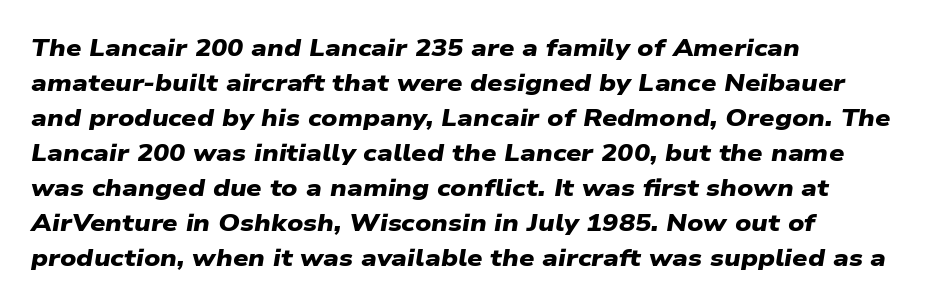
The rendering keeps characters at their native spacing. One-word summary of the alignment: left. Underlining? Definitely not there. Successive baselines arrive at the customary interval. Set as a true bold cut, around the 700 mark.
